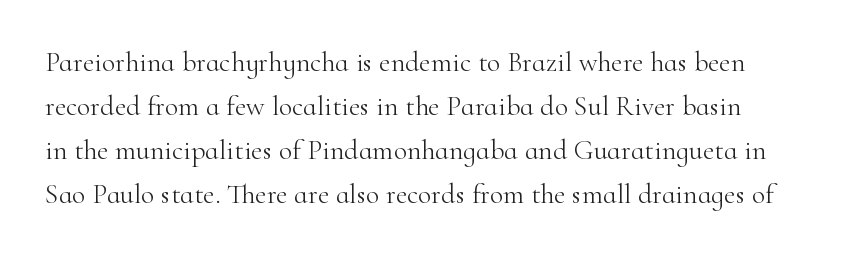
The image shows 28 px light serif type, upright; set normal line spacing (1.57x), normal letter spacing, not underlined; high stroke contrast and a small x-height.
